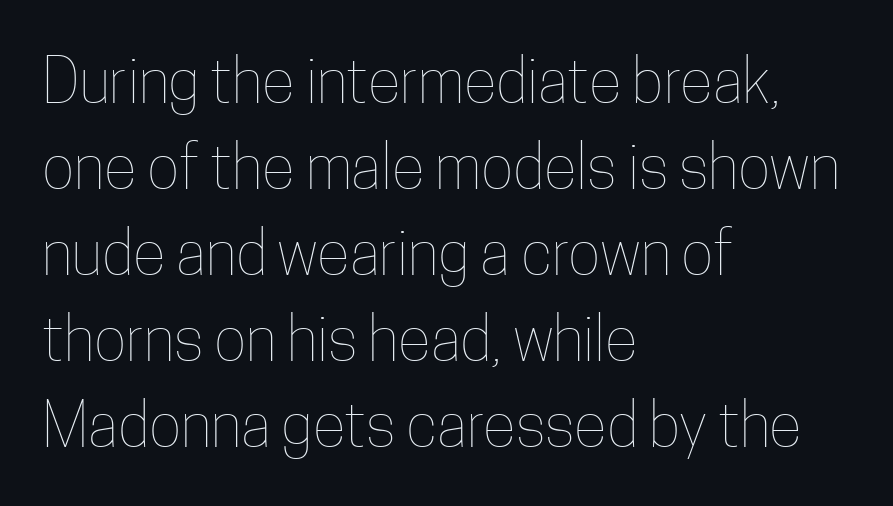
{"italic": "no", "bold": "no", "weight": "thin", "width": "condensed", "stroke_contrast": "low", "x_height": "medium", "monospaced": "no", "underline": "no", "align": "left", "line_spacing": "normal", "line_spacing_ratio": 1.41, "letter_spacing": "normal", "letter_spacing_em": 0.0, "glyph_px": 61}
